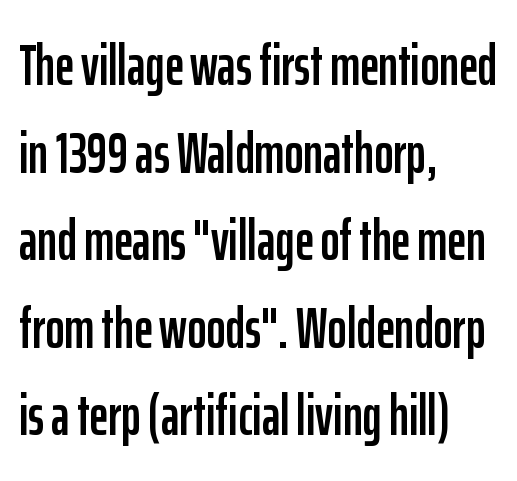
What kind of face is this? One without serifs — a sans. Does the copy run flush right? No — it runs flush left. Each letter keeps its own natural width here, so spacing adapts to shape. Does the lettering tilt? It doesn't — this is upright. A clean baseline with only descenders dipping below it.
